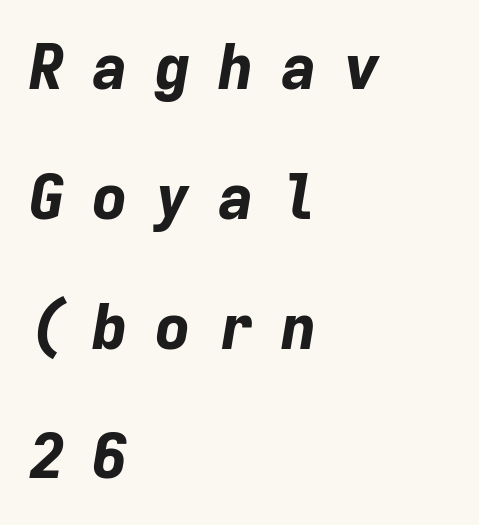
Descenders hang freely into open space. The letters march in equal steps, a hallmark of fixed-pitch type. Baseline-to-baseline distance is far greater than the letter height. Compared with ordinary roman type, these characters are visibly tilted. The lines in this sample share a left origin and differ only in where they stop.
